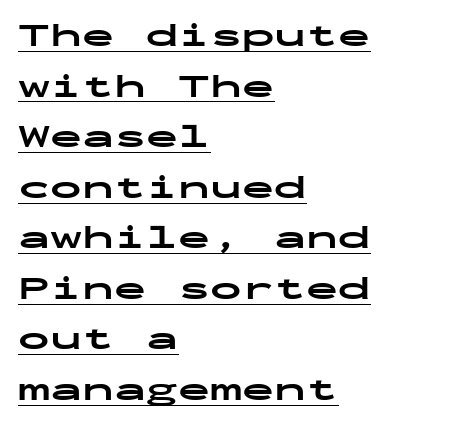
{"serif": "no", "italic": "no", "bold": "yes", "weight": "bold", "width": "wide", "stroke_contrast": "low", "x_height": "medium", "monospaced": "yes", "underline": "yes", "align": "left", "line_spacing": "normal", "line_spacing_ratio": 1.58, "letter_spacing": "normal", "letter_spacing_em": 0.0, "glyph_px": 32}
